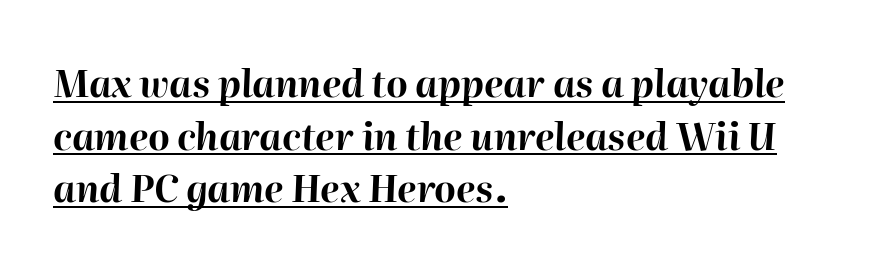
Q: Is the text bold? A: Yes.
Q: Is the text italic (slanted)? A: Yes, it leans right by about 2 degrees.
Q: Is the text underlined? A: Yes.
Q: How is the paragraph aligned? A: Left-aligned.
Q: Is the spacing between letters normal or unusually wide? A: Normal.
Q: Is the spacing between lines tight, normal or loose? A: Normal.
Q: Width (condensed, normal, or wide)? A: Normal.
Q: Stroke contrast? A: High.
Q: x-height? A: Medium.
Q: Monospaced? A: No.
